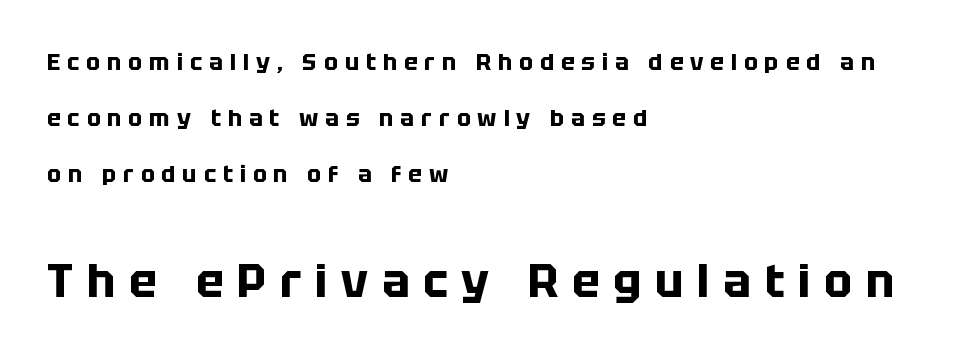
{"serif": "no", "italic": "no", "bold": "yes", "weight": "bold", "width": "normal", "stroke_contrast": "low", "x_height": "large", "monospaced": "no", "underline": "no", "align": "left", "line_spacing": "loose", "line_spacing_ratio": 2.43, "letter_spacing": "wide", "letter_spacing_em": 0.3, "larger_block": "second", "size_ratio": 2.0, "glyph_px": 46}
